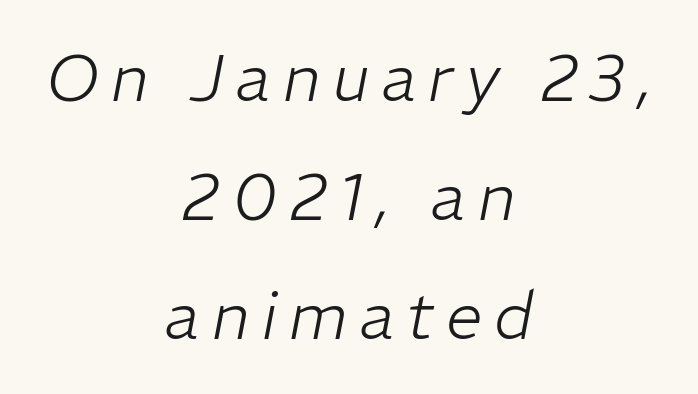
Q: Is the text bold? A: No.
Q: Is the text italic (slanted)? A: Yes, it leans right by about 11 degrees.
Q: Is the text underlined? A: No.
Q: How is the paragraph aligned? A: Centered.
Q: Width (condensed, normal, or wide)? A: Normal.
Q: Stroke contrast? A: Low.
Q: x-height? A: Medium.
Q: Monospaced? A: No.
